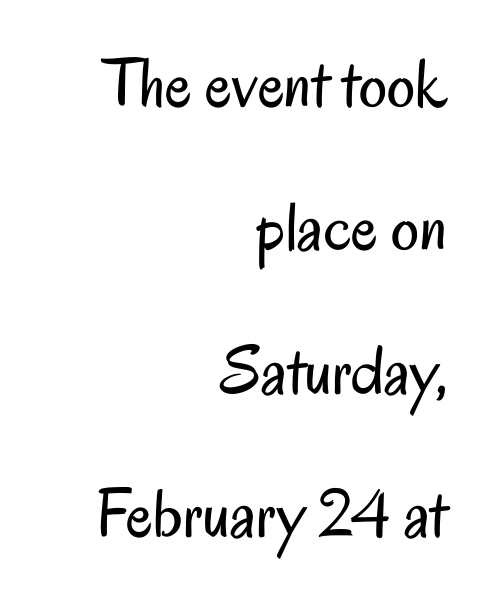
A typesetter would call this leading open, well beyond the default. This sample uses a sans-serif face. The paragraph shown leans on its right margin. The letterforms sit at book weight or below. You could call the tracking neutral — neither tight nor loose. Varying glyph widths throughout — classic text-font behaviour.
